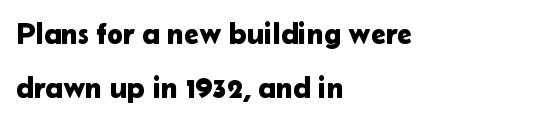
The image shows 30 px sans-serif type, upright; set left-aligned, line spacing 1.8x, normal letter spacing, not underlined; low stroke contrast and a medium x-height.
